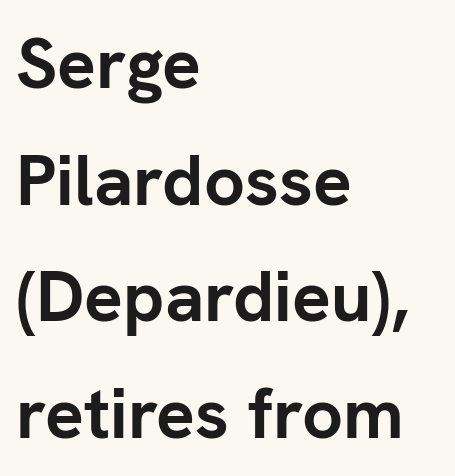
A typesetter would label this face a sans. Caption: bold face, heavy strokes. Proportional: the letters do not fall into vertical columns. Reading down the block, your eye returns to a fixed left position each line. The gaps between neighbouring characters are ordinary and unremarkable.
